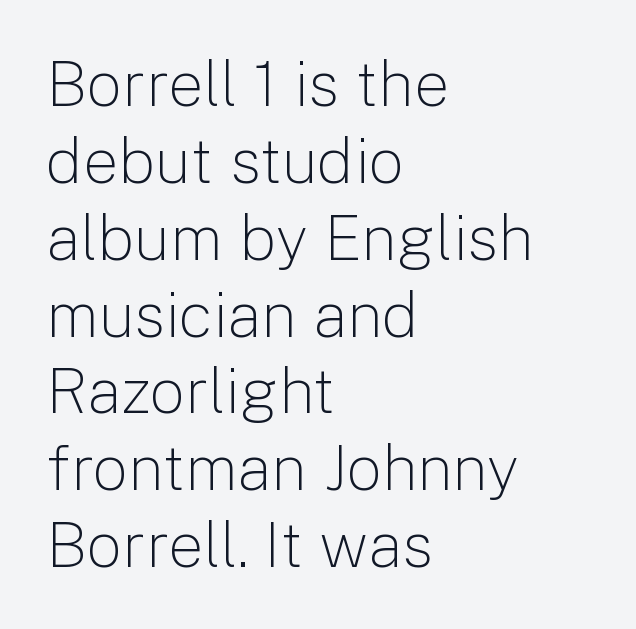
Every row of glyphs begins at an identical x-position on the left. The passage shown is not underscored anywhere. In terms of posture, this sample is upright. Note: no serifs on the glyphs. Think of a printed novel: that variable character pitch is what you see here. The type is set solid horizontally, with unmodified tracking.
